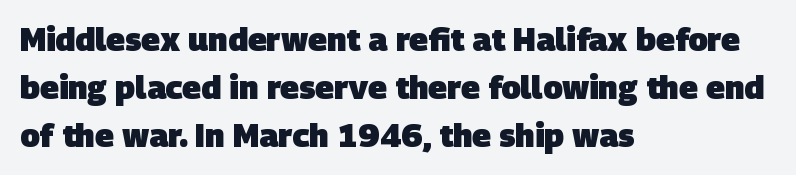
{"serif": "no", "bold": "yes", "weight": "heavy", "width": "normal", "stroke_contrast": "low", "x_height": "large", "monospaced": "no", "underline": "no", "align": "left", "line_spacing": "normal", "line_spacing_ratio": 1.5, "letter_spacing": "normal", "letter_spacing_em": 0.0, "glyph_px": 32}
